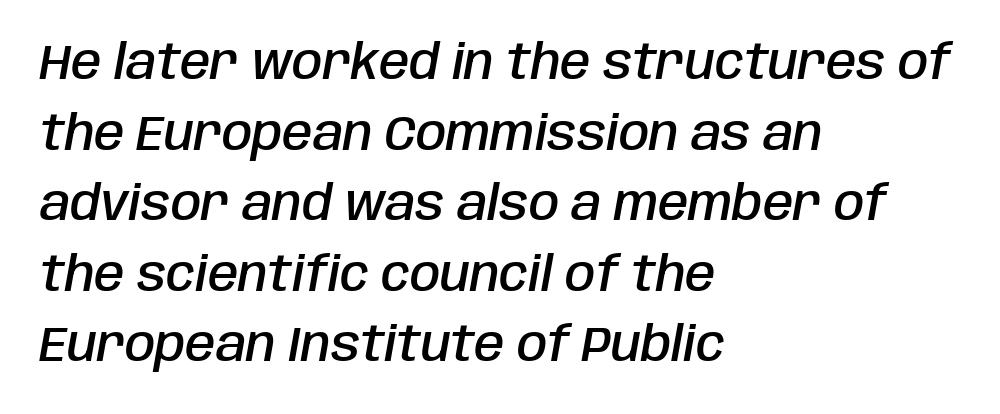
The image shows 49 px semibold, condensed type, italic (leaning right); set left-aligned, normal line spacing (1.44x), normal letter spacing, not underlined; low stroke contrast and a large x-height.
